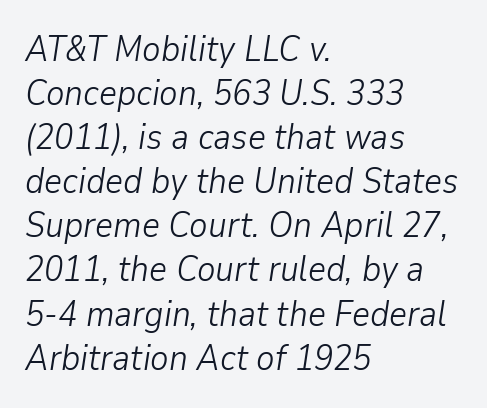
Q: Is the text bold? A: No.
Q: Is the text italic (slanted)? A: Yes, it leans right by about 9 degrees.
Q: Is the text underlined? A: No.
Q: How is the paragraph aligned? A: Left-aligned.
Q: Is the spacing between letters normal or unusually wide? A: Normal.
Q: Is the spacing between lines tight, normal or loose? A: Normal.
Q: Width (condensed, normal, or wide)? A: Normal.
Q: Stroke contrast? A: Low.
Q: x-height? A: Medium.
Q: Monospaced? A: No.
